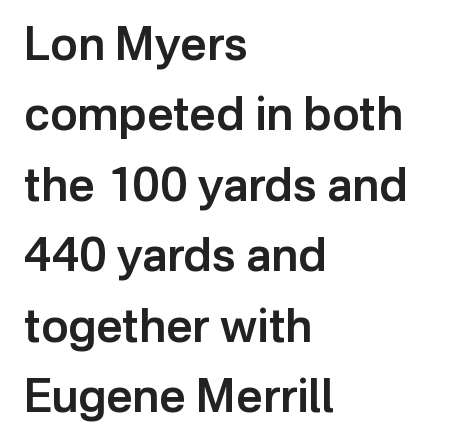
{"serif": "no", "italic": "no", "bold": "semi", "weight": "semibold", "width": "normal", "stroke_contrast": "low", "x_height": "medium", "monospaced": "no", "underline": "no", "align": "left", "line_spacing": "normal", "line_spacing_ratio": 1.53, "letter_spacing": "normal", "letter_spacing_em": 0.0, "glyph_px": 46}
